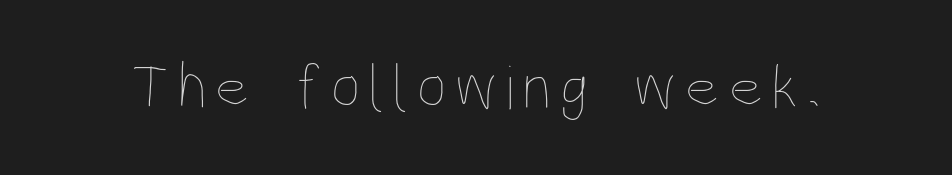
{"italic": "no", "bold": "no", "weight": "thin", "width": "condensed", "stroke_contrast": "low", "x_height": "large", "monospaced": "no", "underline": "no", "glyph_px": 64}
